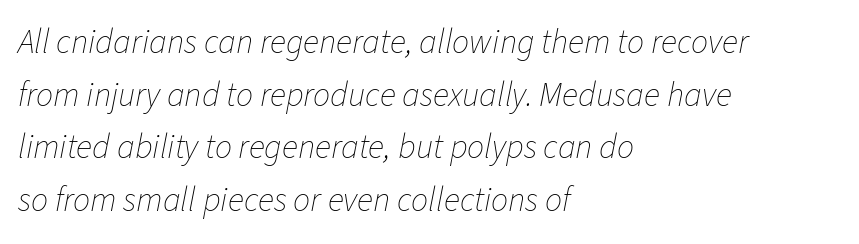
The lines are quadded left. Underlining? Definitely not there. A normal amount of white space separates one row of letters from the next. On a weight scale, this lands at 450 or below. Would a proofreader flag this as italicized? Yes.
